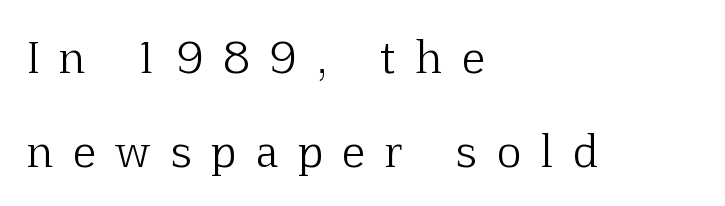
{"serif": "yes", "italic": "no", "bold": "no", "weight": "light", "width": "normal", "stroke_contrast": "low", "x_height": "medium", "monospaced": "no", "underline": "no", "align": "left", "line_spacing": "loose", "line_spacing_ratio": 2.23, "letter_spacing": "wide", "letter_spacing_em": 0.49, "glyph_px": 42}
